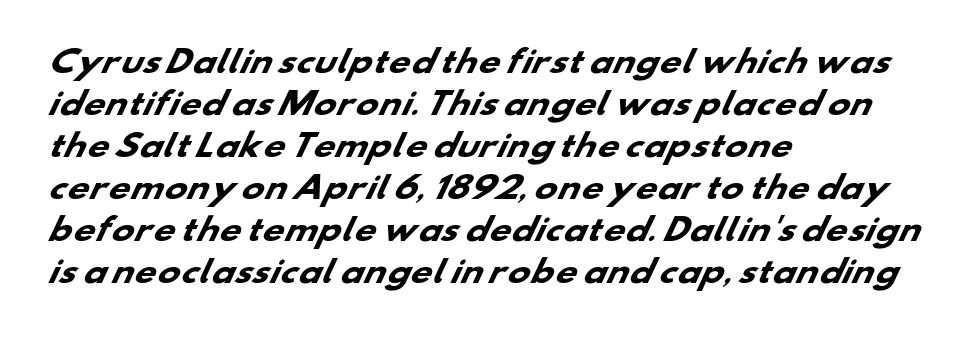
Q: Is the text bold? A: Yes.
Q: Is the typeface a serif or a sans-serif typeface? A: Sans-serif.
Q: Is the text underlined? A: No.
Q: How is the paragraph aligned? A: Left-aligned.
Q: Is the spacing between letters normal or unusually wide? A: Normal.
Q: Is the spacing between lines tight, normal or loose? A: Normal.
Q: Width (condensed, normal, or wide)? A: Wide.
Q: Stroke contrast? A: Low.
Q: x-height? A: Small.
Q: Monospaced? A: No.
